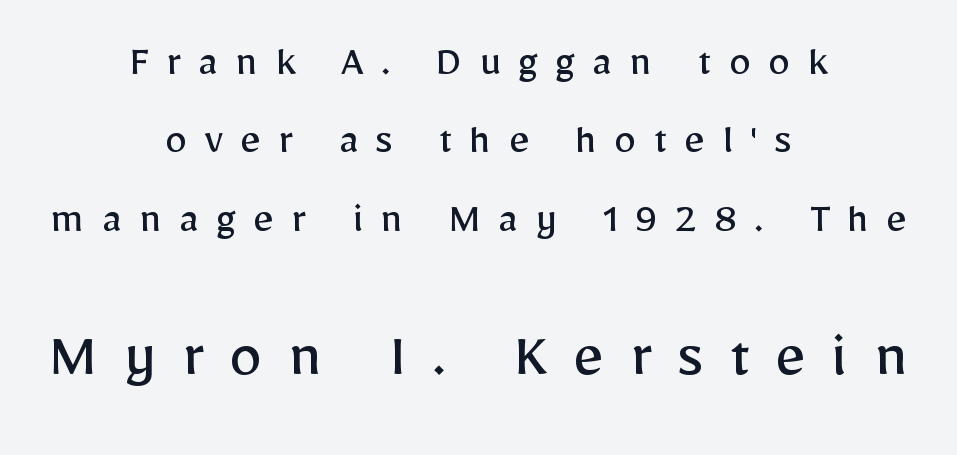
Casual observation: everything's sitting right in the middle. Caption: face not bold, strokes unweighted. What stands out about the letter spacing? Its width — letters are far apart. Has an underline been added? It has not. This is roman type, the default non-slanted kind.
